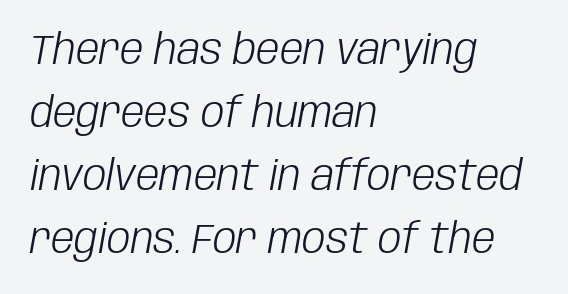
{"italic": "yes", "lean": "right", "slant_degrees": 10, "bold": "no", "weight": "light", "width": "condensed", "stroke_contrast": "low", "x_height": "large", "monospaced": "no", "underline": "no", "align": "left", "line_spacing": "normal", "line_spacing_ratio": 1.5, "letter_spacing": "normal", "letter_spacing_em": 0.0, "glyph_px": 42}
